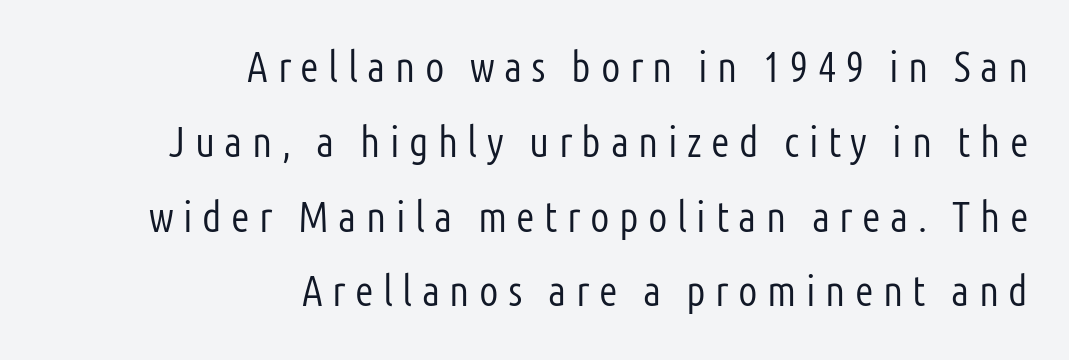
{"serif": "no", "italic": "no", "bold": "no", "weight": "light", "width": "condensed", "stroke_contrast": "low", "x_height": "medium", "monospaced": "no", "underline": "no", "align": "right", "line_spacing_ratio": 1.74, "letter_spacing": "wide", "letter_spacing_em": 0.22, "glyph_px": 43}
